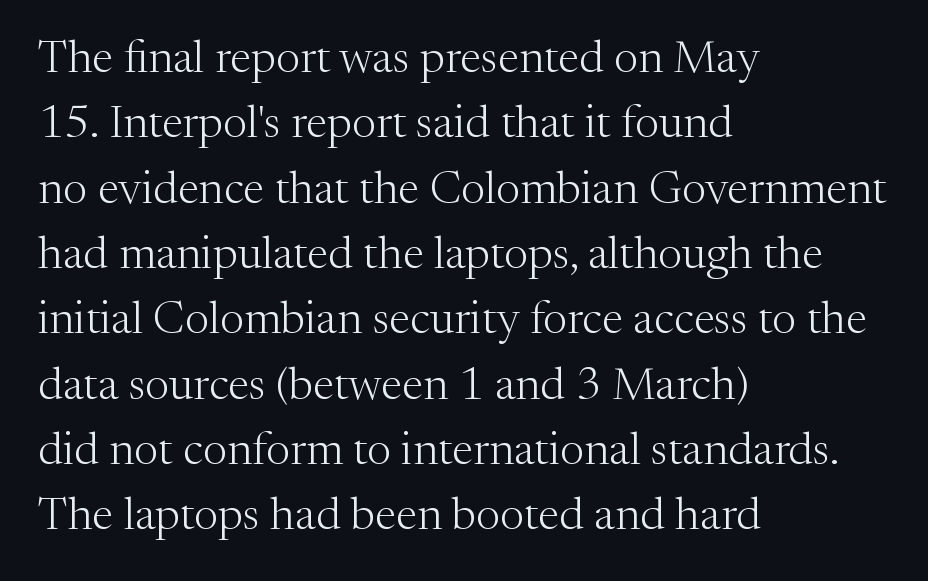
{"serif": "yes", "italic": "no", "bold": "no", "weight": "light", "width": "normal", "stroke_contrast": "medium", "x_height": "medium", "monospaced": "no", "underline": "no", "align": "left", "line_spacing": "normal", "line_spacing_ratio": 1.42, "letter_spacing": "normal", "letter_spacing_em": 0.0, "glyph_px": 46}
